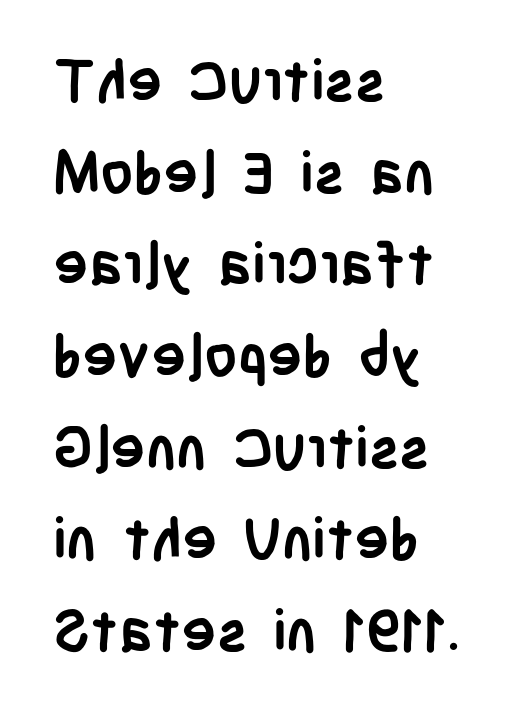
Q: Is the text bold? A: Yes.
Q: Is the text italic (slanted)? A: No, it is upright.
Q: Is the typeface a serif or a sans-serif typeface? A: Sans-serif.
Q: Is the text underlined? A: No.
Q: How is the paragraph aligned? A: Left-aligned.
Q: Is the spacing between letters normal or unusually wide? A: Normal.
Q: Is the spacing between lines tight, normal or loose? A: Normal.
Q: Width (condensed, normal, or wide)? A: Condensed.
Q: Stroke contrast? A: Low.
Q: x-height? A: Large.
Q: Monospaced? A: No.
